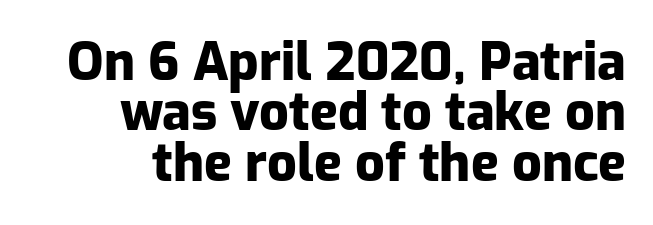
Q: Is the text bold? A: Yes.
Q: Is the text italic (slanted)? A: No, it is upright.
Q: Is the typeface a serif or a sans-serif typeface? A: Sans-serif.
Q: Is the text underlined? A: No.
Q: How is the paragraph aligned? A: Right-aligned.
Q: Is the spacing between letters normal or unusually wide? A: Normal.
Q: Is the spacing between lines tight, normal or loose? A: Tight.
Q: Width (condensed, normal, or wide)? A: Normal.
Q: Stroke contrast? A: Low.
Q: x-height? A: Medium.
Q: Monospaced? A: No.
